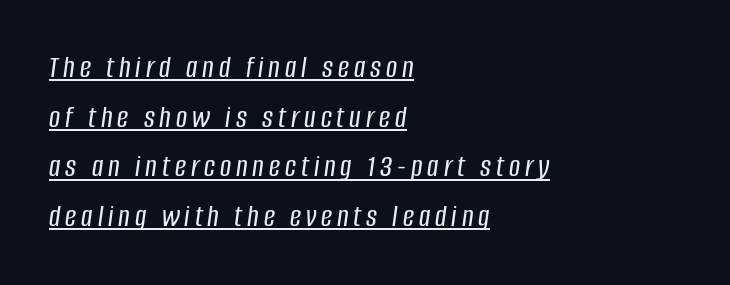
{"italic": "yes", "lean": "right", "slant_degrees": 8, "width": "condensed", "stroke_contrast": "low", "x_height": "large", "monospaced": "no", "underline": "yes", "align": "left", "line_spacing": "normal", "line_spacing_ratio": 1.6, "glyph_px": 31}
